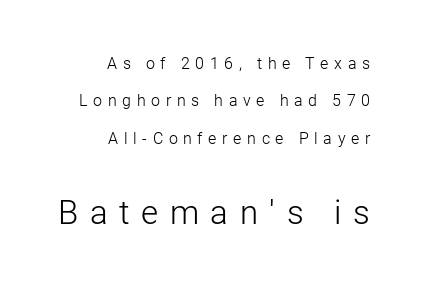
The image shows 33 px light sans-serif type, upright; set right-aligned, loose line spacing (2.34x), unusually wide letter spacing (+0.35 em), not underlined; the second (bottom) block is 2.06x larger; low stroke contrast and a medium x-height.
